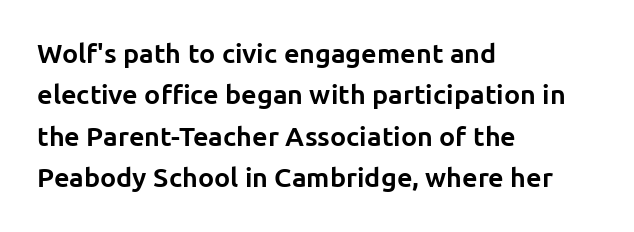
Q: Is the text bold? A: Yes.
Q: Is the text italic (slanted)? A: No, it is upright.
Q: Is the text underlined? A: No.
Q: How is the paragraph aligned? A: Left-aligned.
Q: Is the spacing between letters normal or unusually wide? A: Normal.
Q: Is the spacing between lines tight, normal or loose? A: Normal.
